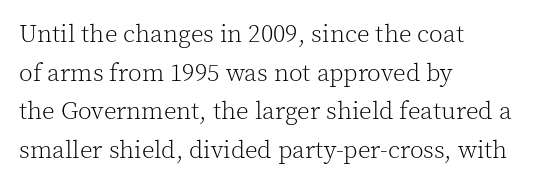
Notice how descenders clear the ascenders below comfortably — that's standard leading. Posture: vertical. Letter spacing: default. This rendering uses left alignment, leaving the right contour irregular.
